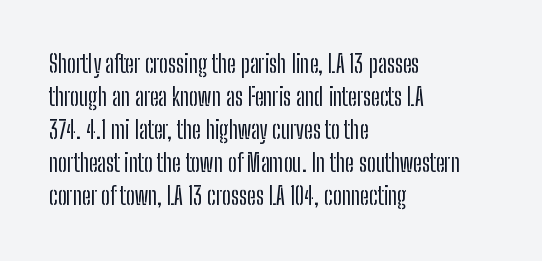
The image shows 24 px text type, upright; set left-aligned, normal line spacing (1.38x), normal letter spacing, not underlined.
